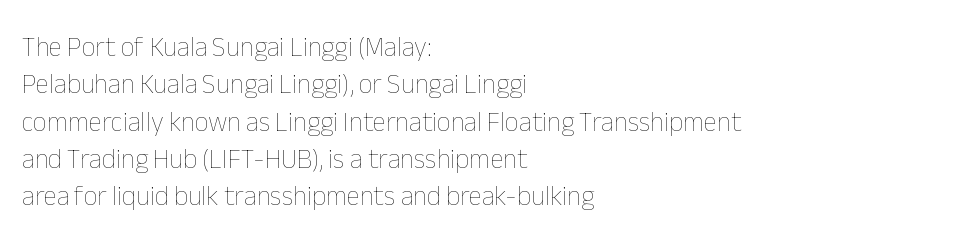
Q: Is the text bold? A: No.
Q: Is the text italic (slanted)? A: No, it is upright.
Q: Is the text underlined? A: No.
Q: How is the paragraph aligned? A: Left-aligned.
Q: Is the spacing between letters normal or unusually wide? A: Normal.
Q: Is the spacing between lines tight, normal or loose? A: Normal.
